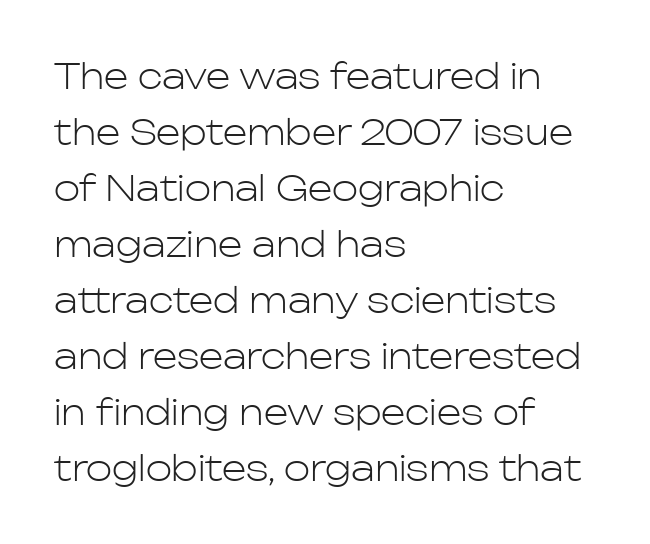
{"serif": "no", "italic": "no", "bold": "no", "weight": "light", "width": "normal", "stroke_contrast": "low", "x_height": "medium", "monospaced": "no", "underline": "no", "align": "left", "line_spacing": "normal", "line_spacing_ratio": 1.6, "letter_spacing": "normal", "letter_spacing_em": 0.0, "glyph_px": 35}
